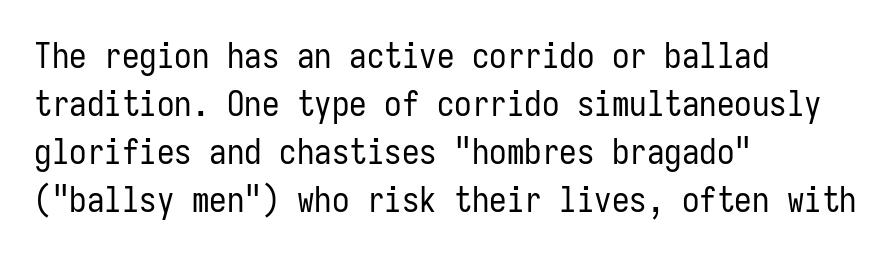
The image shows 35 px regular-weight, condensed sans-serif type, upright, monospaced; set left-aligned, normal line spacing (1.37x), normal letter spacing, not underlined; low stroke contrast and a medium x-height.
